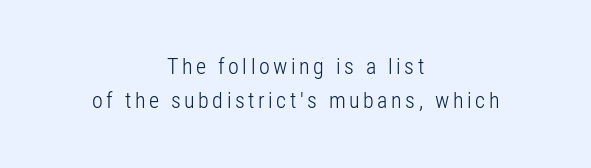
The specimen omits any rule beneath the text block's lines. Characters remain perfectly vertical along every line. Line starts and ends both wander, symmetrically. Letters have the restrained weight of plain body copy at most. Each new line begins a customary step beneath the previous one.
